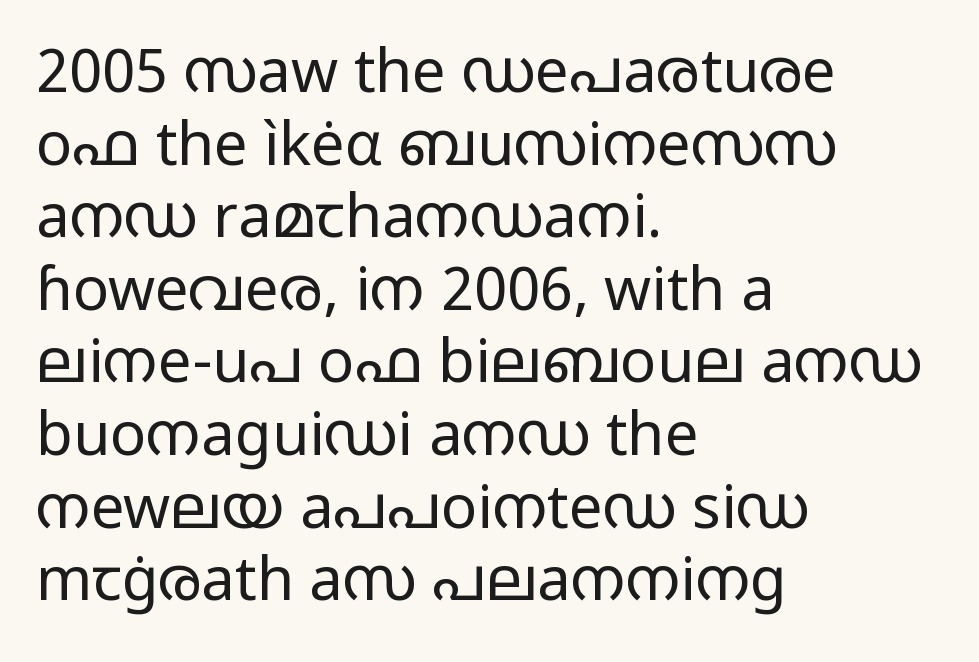
The image shows 60 px regular-weight, wide sans-serif type, upright; set left-aligned, line spacing 1.21x, normal letter spacing, not underlined; low stroke contrast and a medium x-height.
